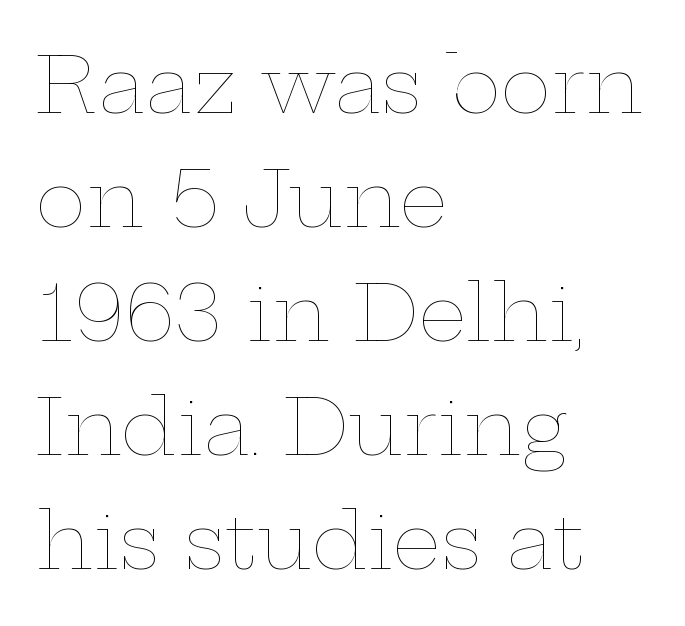
The image shows 77 px thin, wide type, upright; set left-aligned, normal line spacing (1.48x), normal letter spacing, not underlined; low stroke contrast and a medium x-height.
